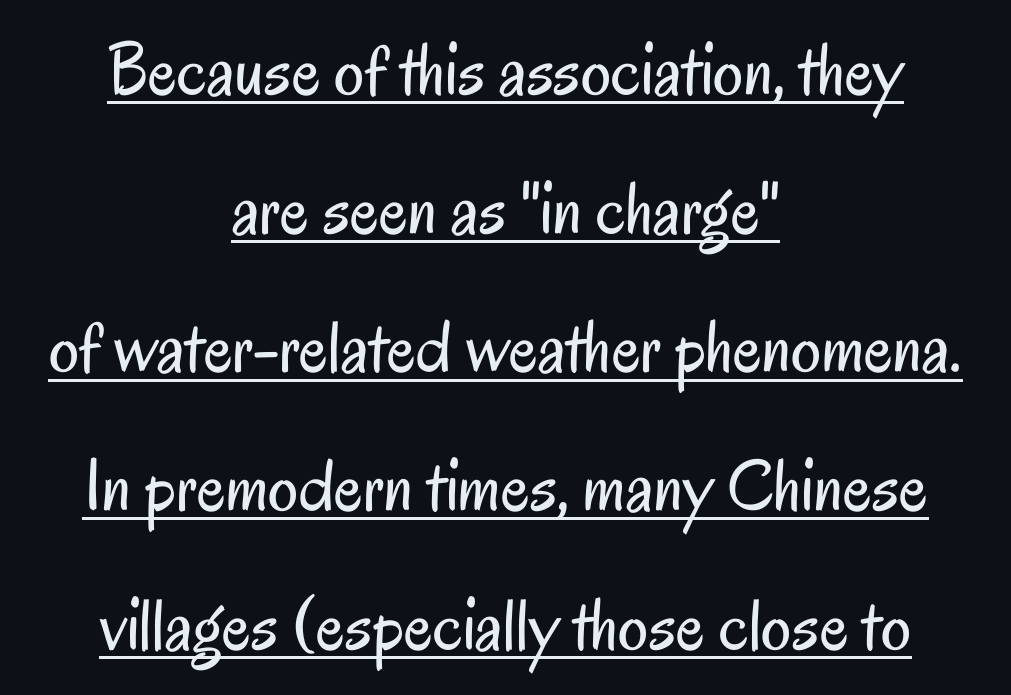
Q: Is the text bold? A: No.
Q: Is the text italic (slanted)? A: No, it is upright.
Q: Is the typeface a serif or a sans-serif typeface? A: Sans-serif.
Q: Is the text underlined? A: Yes.
Q: How is the paragraph aligned? A: Centered.
Q: Is the spacing between letters normal or unusually wide? A: Normal.
Q: Width (condensed, normal, or wide)? A: Condensed.
Q: Stroke contrast? A: Low.
Q: x-height? A: Small.
Q: Monospaced? A: No.
